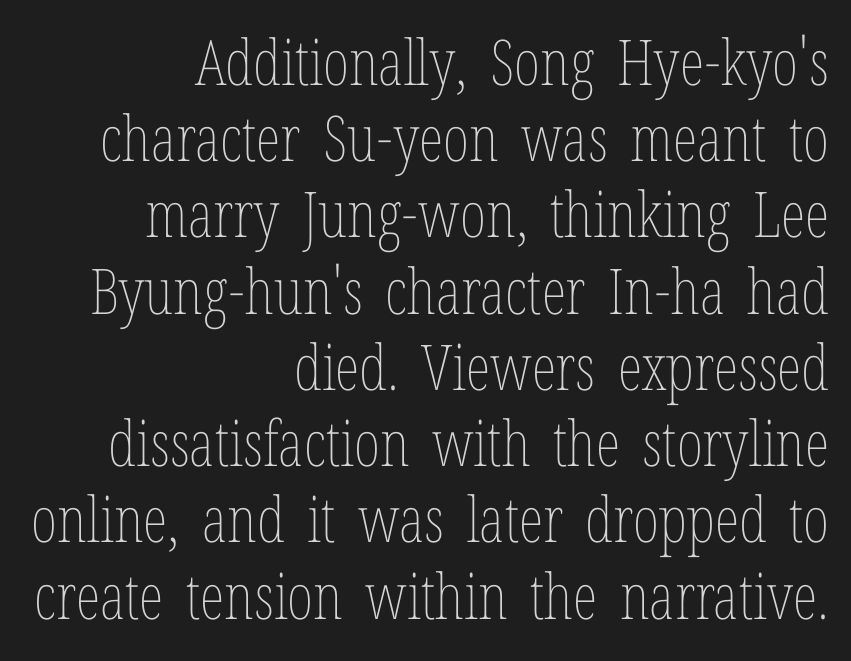
The image shows 63 px thin, condensed type, upright; set right-aligned, line spacing 1.21x, normal letter spacing, not underlined; low stroke contrast and a medium x-height.
